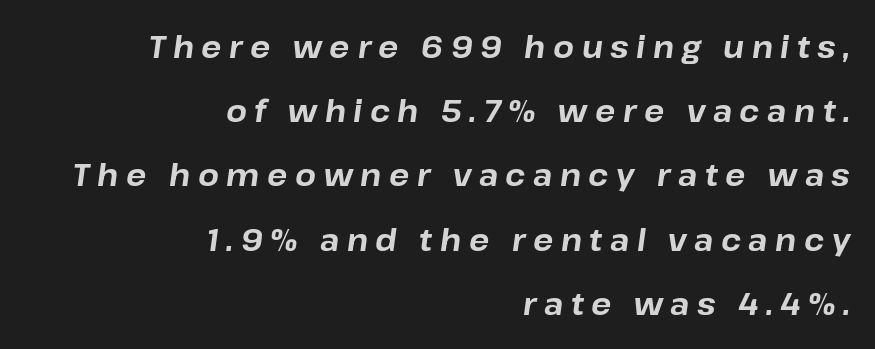
Q: Is the text bold? A: Yes.
Q: Is the text italic (slanted)? A: Yes, it leans right by about 8 degrees.
Q: Is the text underlined? A: No.
Q: How is the paragraph aligned? A: Right-aligned.
Q: Is the spacing between letters normal or unusually wide? A: Unusually wide.
Q: Is the spacing between lines tight, normal or loose? A: Loose.
Q: Width (condensed, normal, or wide)? A: Normal.
Q: Stroke contrast? A: Low.
Q: x-height? A: Medium.
Q: Monospaced? A: No.
